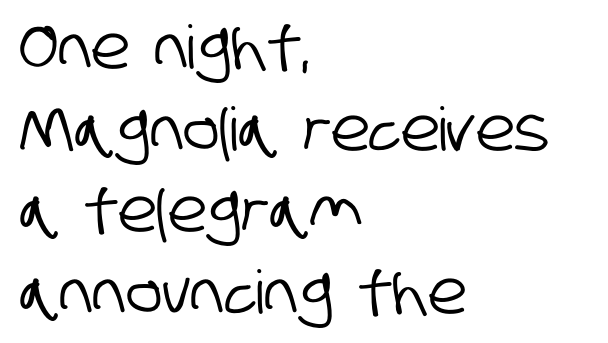
Observe the ordinary spacing: letters are neighbours, not strangers. The space beneath each line is pristine and unruled. A sans-serif font was chosen for this passage. Do the characters align in a grid? No, the font is proportional. Vertical spacing — default. Each line starts at the same left margin while the right side varies.
